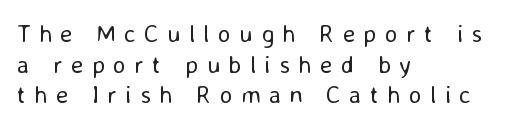
This sample uses expanded letter spacing, leaving extra air between glyphs. Glance below the letters and you will spot only blank space. Rendered with straight, roman letterforms. Line beginnings align vertically; line endings do not. Weight class: somewhere from thin through regular.
